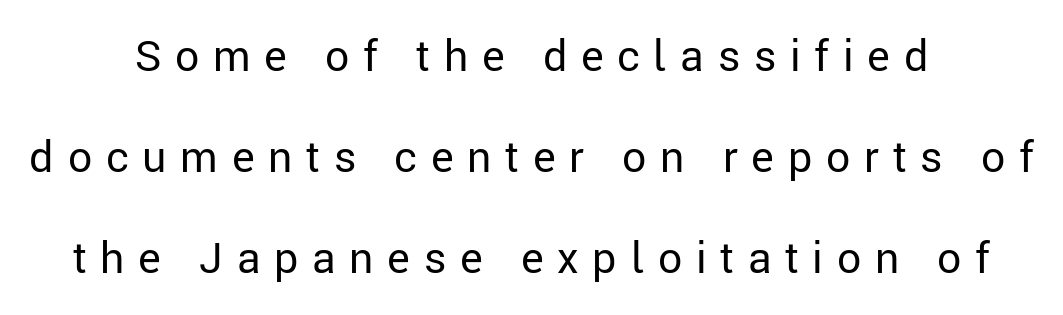
{"serif": "no", "italic": "no", "bold": "no", "weight": "regular", "width": "normal", "stroke_contrast": "low", "x_height": "medium", "monospaced": "no", "underline": "no", "align": "center", "line_spacing": "loose", "line_spacing_ratio": 2.35, "letter_spacing": "wide", "letter_spacing_em": 0.32, "glyph_px": 43}
